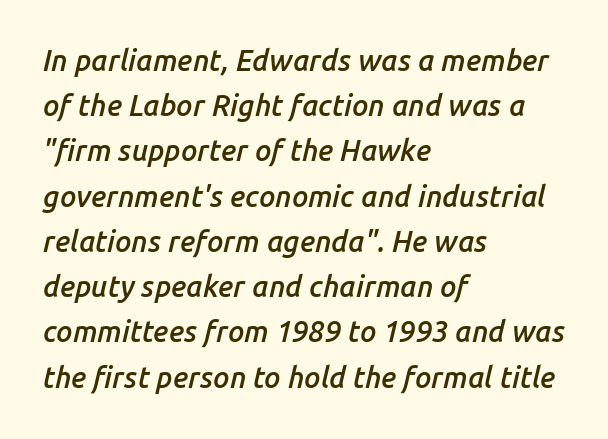
{"italic": "yes", "lean": "right", "slant_degrees": 14, "bold": "semi", "weight": "semibold", "width": "normal", "stroke_contrast": "low", "x_height": "medium", "monospaced": "no", "underline": "no", "align": "left", "line_spacing": "normal", "line_spacing_ratio": 1.56, "letter_spacing": "normal", "letter_spacing_em": 0.0, "glyph_px": 29}
